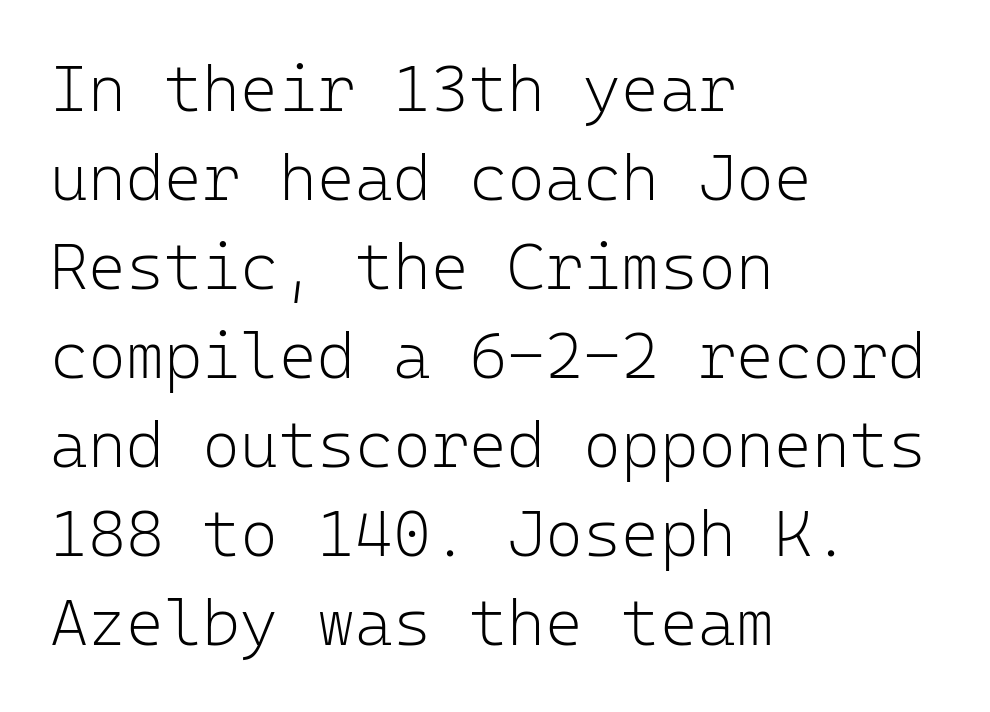
{"serif": "no", "italic": "no", "bold": "no", "weight": "light", "width": "normal", "stroke_contrast": "low", "x_height": "medium", "monospaced": "yes", "underline": "no", "align": "left", "line_spacing": "normal", "line_spacing_ratio": 1.37, "letter_spacing": "normal", "letter_spacing_em": 0.0, "glyph_px": 65}
